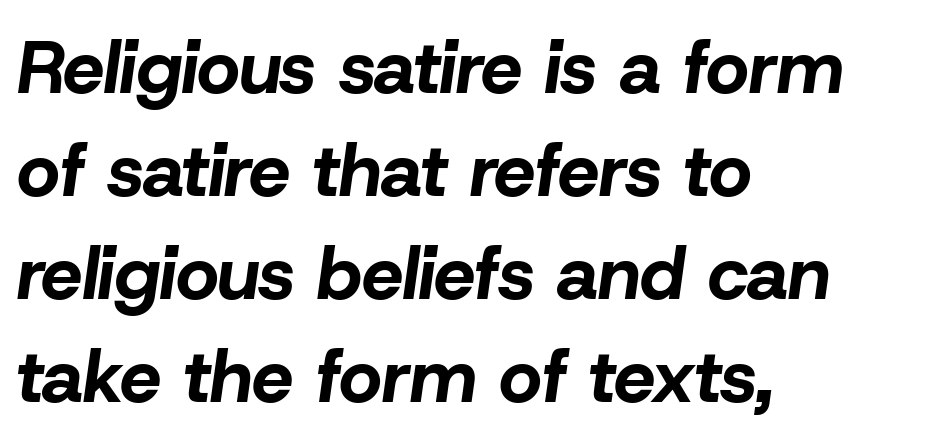
The image shows 74 px bold type, italic (leaning right); set left-aligned, normal line spacing (1.39x), normal letter spacing, not underlined; low stroke contrast and a medium x-height.
